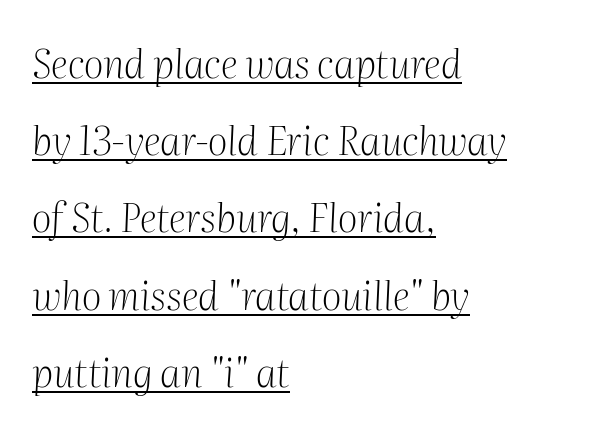
The image shows 39 px light serif type, italic (leaning right); set left-aligned, loose line spacing (1.98x), normal letter spacing, underlined; medium stroke contrast and a medium x-height.
